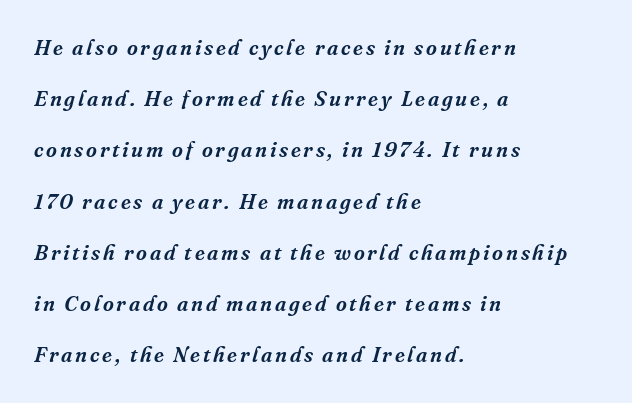
Clear beneath every line of the passage. A classic flush-left, rag-right setting is used for this passage. This sample uses an oblique cut, with every glyph tilted off the vertical. Vertically, the passage feels expansive, rows floating well apart.
